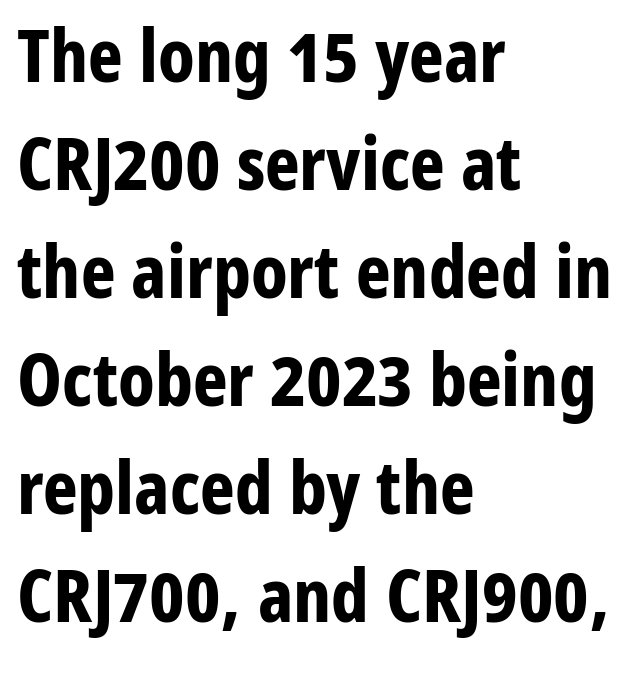
{"serif": "no", "italic": "no", "bold": "yes", "weight": "bold", "width": "condensed", "stroke_contrast": "low", "x_height": "medium", "monospaced": "no", "underline": "no", "align": "left", "line_spacing": "normal", "line_spacing_ratio": 1.46, "letter_spacing": "normal", "letter_spacing_em": 0.0, "glyph_px": 74}
